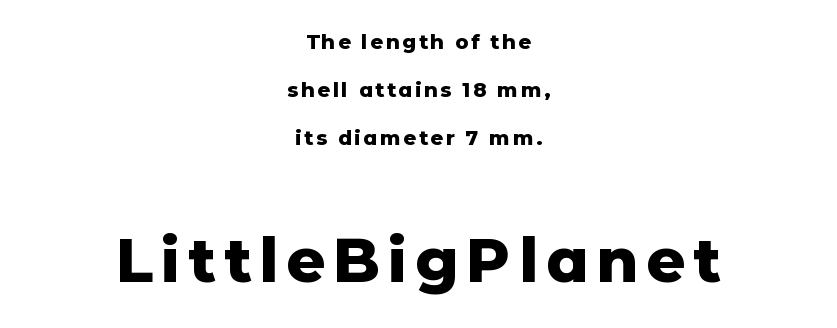
The image shows 61 px heavy sans-serif type, upright; set centered, loose line spacing (2.41x), not underlined; the second (bottom) block is 3.05x larger; low stroke contrast and a medium x-height.
